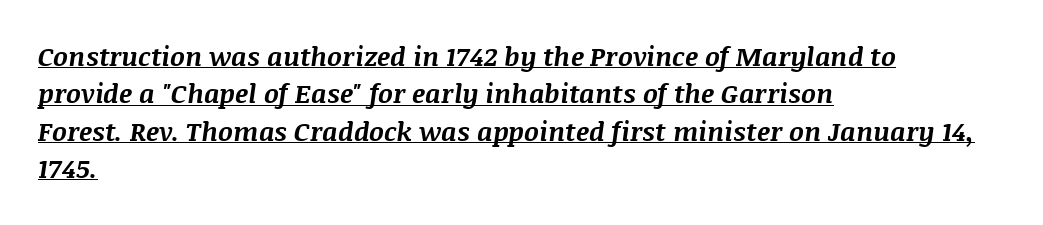
The axis of the letterforms is tilted away from vertical. Typeset ragged right — the left edge is the straight one. Whoever set this chose a conventional vertical rhythm. The face used here appears with an underline applied. A full-strength bold gives these letters their thick strokes. The letters sit at their default tracking, neither squeezed nor spread.
